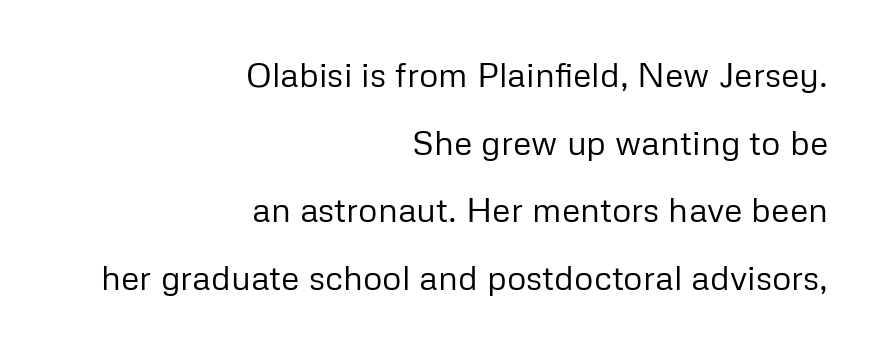
Q: Is the text bold? A: No.
Q: Is the text italic (slanted)? A: No, it is upright.
Q: Is the typeface a serif or a sans-serif typeface? A: Sans-serif.
Q: Is the text underlined? A: No.
Q: How is the paragraph aligned? A: Right-aligned.
Q: Is the spacing between letters normal or unusually wide? A: Normal.
Q: Is the spacing between lines tight, normal or loose? A: Loose.
Q: Width (condensed, normal, or wide)? A: Normal.
Q: Stroke contrast? A: Low.
Q: x-height? A: Medium.
Q: Monospaced? A: No.
